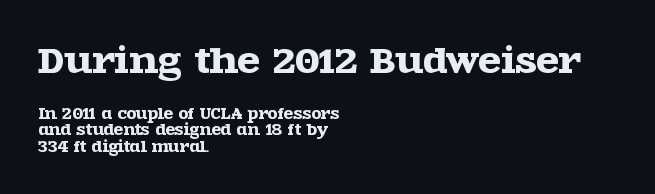
The image shows 33 px wide serif type, upright; set left-aligned, line spacing 1.19x, normal letter spacing, not underlined; the first (top) block is 2.36x larger; a large x-height.
